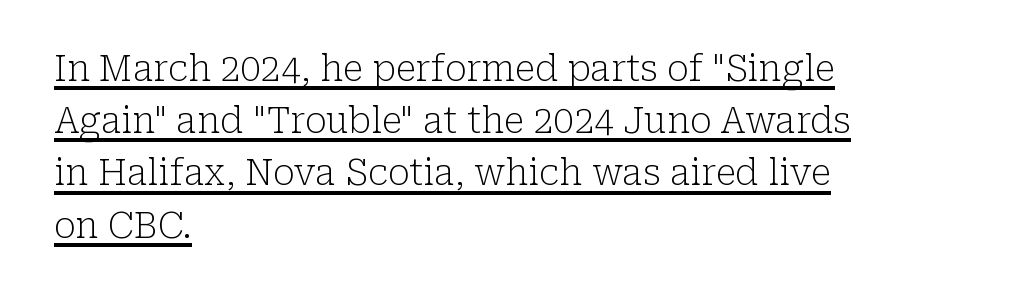
Small tapered or slab feet sit at the stroke ends, so this counts as serif. Italic: no, the glyphs are upright roman. A classic flush-left, rag-right setting is used for this passage. You could call the tracking neutral — neither tight nor loose. In terms of leading, this rendering sits right in the middle.
